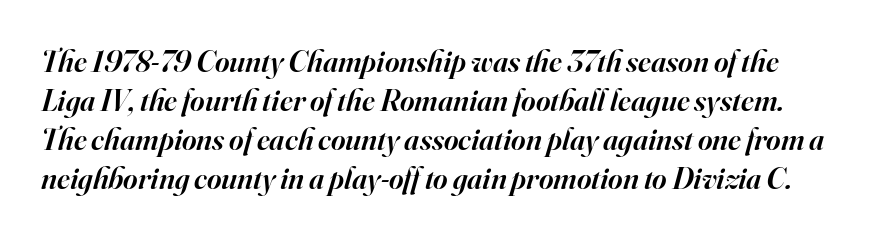
The image shows 31 px semibold serif type, italic (leaning right); set normal line spacing (1.26x), normal letter spacing, not underlined; high stroke contrast and a small x-height.
